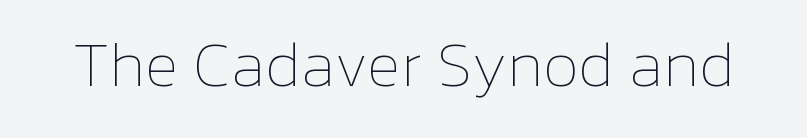
When letters stand straight like this, we call the style roman or upright. A typesetter would call this proportional, since set widths differ per character. There is no visible air inserted between adjacent glyphs. Only glyphs here, with clear space below each row.
